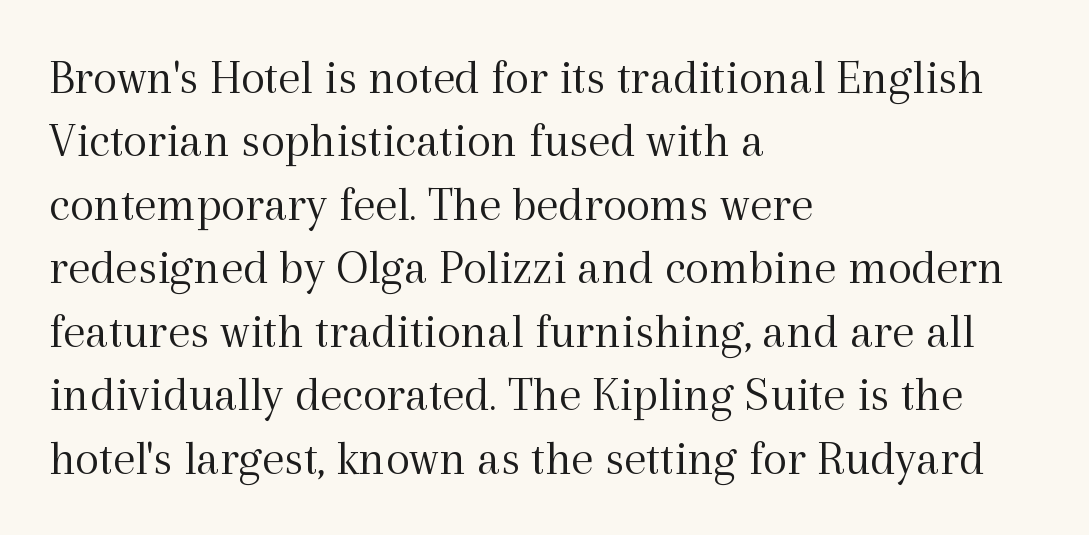
Q: Is the text bold? A: No.
Q: Is the text italic (slanted)? A: No, it is upright.
Q: Is the typeface a serif or a sans-serif typeface? A: Serif.
Q: Is the text underlined? A: No.
Q: How is the paragraph aligned? A: Left-aligned.
Q: Is the spacing between letters normal or unusually wide? A: Normal.
Q: Is the spacing between lines tight, normal or loose? A: Normal.
Q: Width (condensed, normal, or wide)? A: Normal.
Q: x-height? A: Medium.
Q: Monospaced? A: No.
